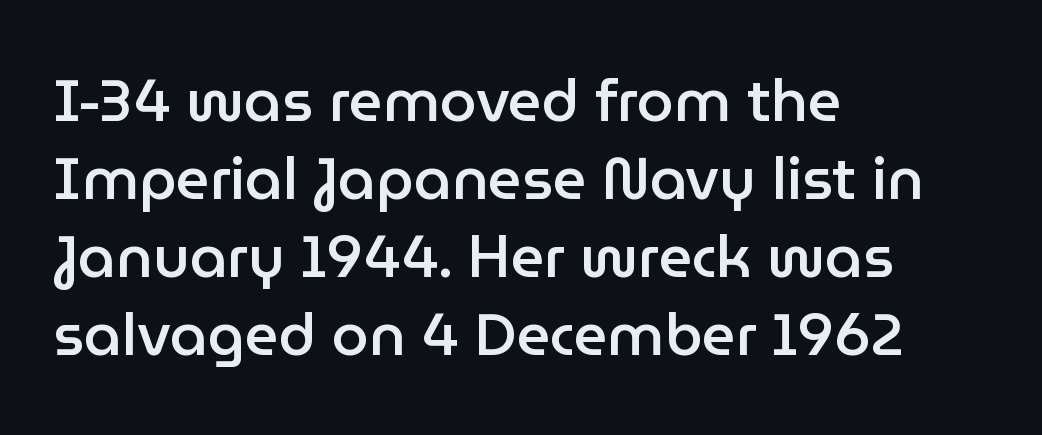
Each row of text sits above clean, open space. Each letter keeps its own natural width here, so spacing adapts to shape. Casual observation: everything's shoved over to the left. The typeface chosen for these lines omits serifs. It's the straight-up-and-down kind of type.
